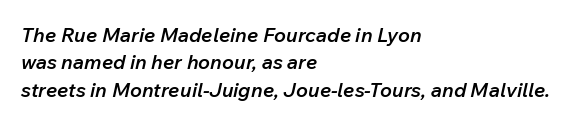
Q: Is the text bold? A: Semi-bold.
Q: Is the text italic (slanted)? A: Yes, it leans right by about 12 degrees.
Q: Is the text underlined? A: No.
Q: How is the paragraph aligned? A: Left-aligned.
Q: Is the spacing between letters normal or unusually wide? A: Normal.
Q: Is the spacing between lines tight, normal or loose? A: Normal.
